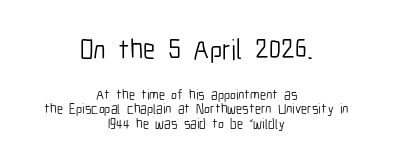
Q: Is the text bold? A: No.
Q: Is the text italic (slanted)? A: No, it is upright.
Q: Is the typeface a serif or a sans-serif typeface? A: Sans-serif.
Q: Is the text underlined? A: No.
Q: How is the paragraph aligned? A: Centered.
Q: Is the spacing between letters normal or unusually wide? A: Normal.
Q: Is the spacing between lines tight, normal or loose? A: Tight.
Q: Which block of text is set in a larger size, the first (top) or the second (bottom)? A: The first (top) one.
Q: Width (condensed, normal, or wide)? A: Condensed.
Q: Stroke contrast? A: Low.
Q: x-height? A: Medium.
Q: Monospaced? A: No.
